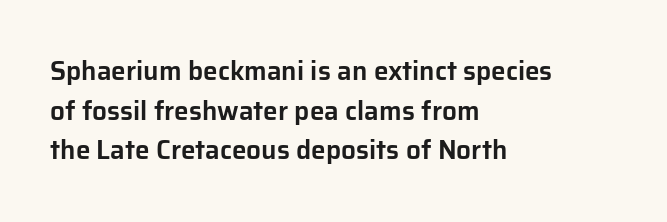
{"italic": "no", "underline": "no", "align": "left", "line_spacing": "normal", "line_spacing_ratio": 1.52, "letter_spacing": "normal", "letter_spacing_em": 0.0, "glyph_px": 26}
